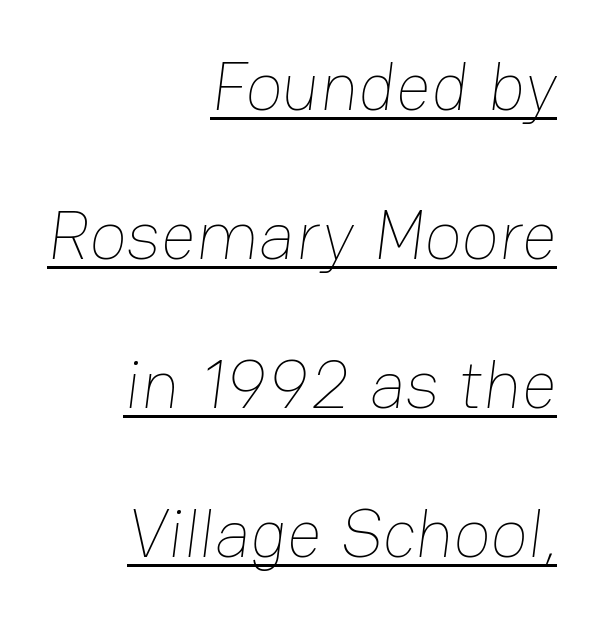
The image shows 69 px thin type; set right-aligned, loose line spacing (2.16x), normal letter spacing, underlined; low stroke contrast and a medium x-height.
